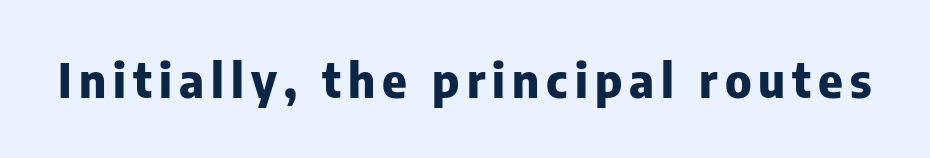
No word sits above an underline. The characters look thick and weighty, a clear bold. The characters display no serif detailing; their extremities are plain. These lines are rendered in a variable-pitch font. The letters stand upright; this is a roman face.
